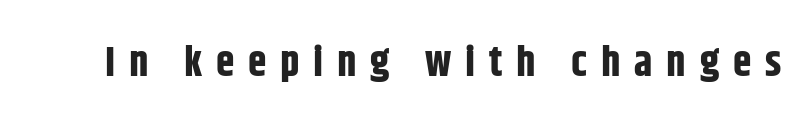
{"serif": "no", "italic": "no", "bold": "yes", "weight": "bold", "width": "condensed", "stroke_contrast": "low", "x_height": "large", "monospaced": "no", "underline": "no", "letter_spacing": "wide", "letter_spacing_em": 0.33, "glyph_px": 42}
